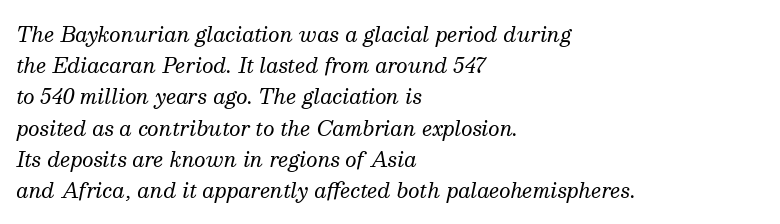
{"italic": "yes", "lean": "right", "slant_degrees": 13, "bold": "no", "underline": "no", "align": "left", "line_spacing": "normal", "line_spacing_ratio": 1.56, "letter_spacing": "normal", "letter_spacing_em": 0.0, "glyph_px": 20}
